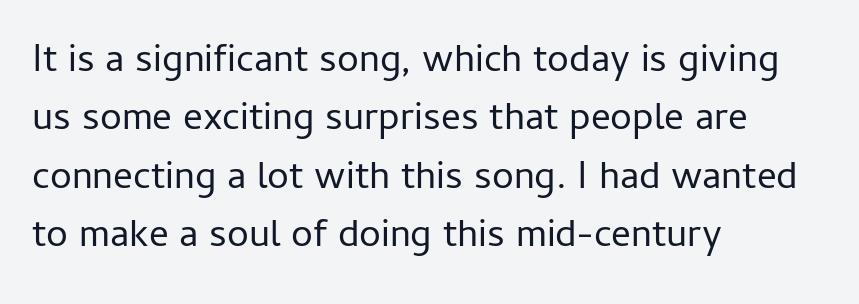
The image shows 39 px regular-weight sans-serif type, upright; set left-aligned, normal line spacing (1.5x), normal letter spacing, not underlined; low stroke contrast and a medium x-height.
